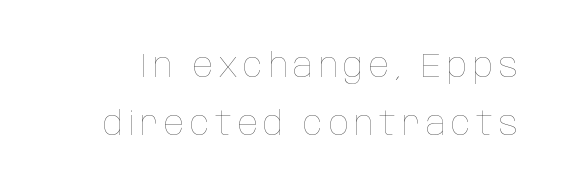
This reads as an unemphasized weight, regular at the heaviest. Has an underline been added? It has not. Each letter keeps its own natural width here, so spacing adapts to shape. A roman cut, with each character standing at attention.
